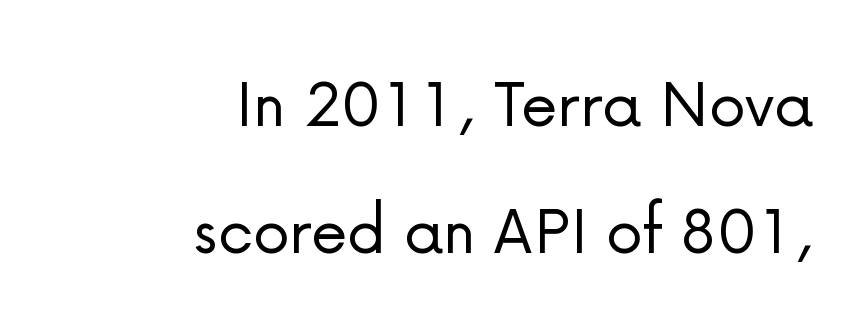
Rendered with straight, roman letterforms. The font sits on the lighter half of the weight spectrum, regular included. Descender tails drop into unmarked territory. Glyph-to-glyph distance matches everyday printed text. This sample is right-justified, so line beginnings fall wherever the words allow.
